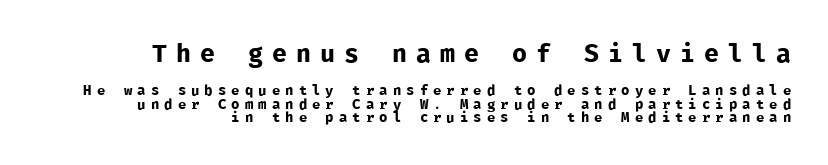
The image shows 25 px text type, upright; set right-aligned, tight line spacing (0.97x), unusually wide letter spacing (+0.36 em), not underlined; the first (top) block is 1.79x larger.
